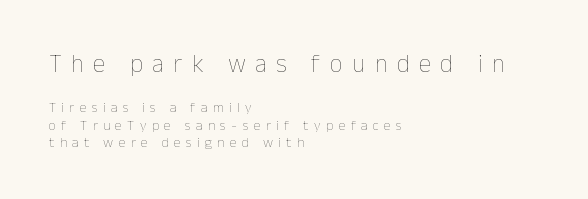
The image shows 25 px text type, upright; set left-aligned, line spacing 1.22x, unusually wide letter spacing (+0.38 em), not underlined; the first (top) block is 1.79x larger.
